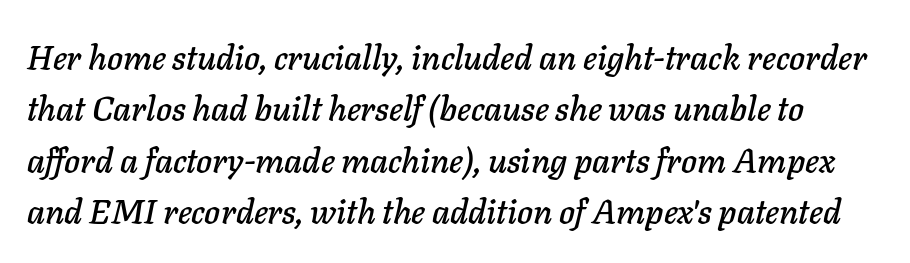
Posture: slanted. Quick note: interline space is typical. Varying glyph widths throughout — classic text-font behaviour. Lines of text with bare space underneath. This rendering leaves character spacing at its baseline value.
